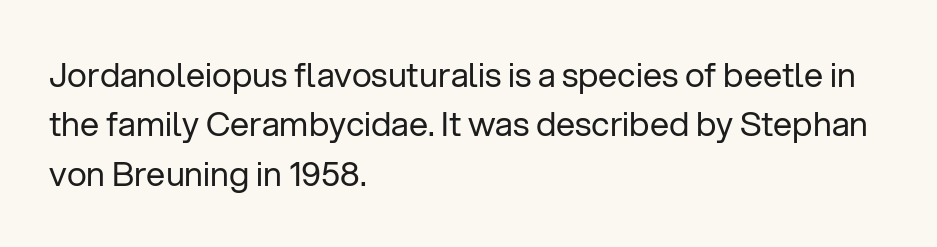
{"serif": "no", "italic": "no", "bold": "no", "weight": "regular", "width": "normal", "stroke_contrast": "low", "x_height": "medium", "monospaced": "no", "underline": "no", "align": "left", "line_spacing": "normal", "line_spacing_ratio": 1.45, "letter_spacing": "normal", "letter_spacing_em": 0.0, "glyph_px": 34}
